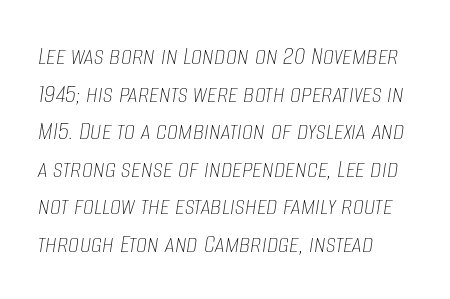
The image shows 28 px thin, condensed type, italic (leaning right); set left-aligned, normal line spacing (1.34x), normal letter spacing, not underlined; low stroke contrast and a large x-height.
